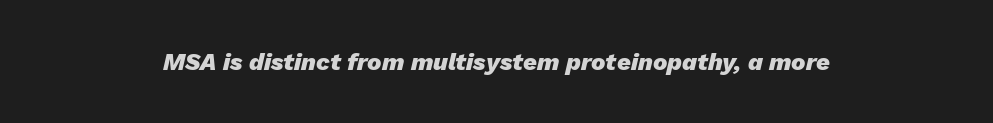
{"italic": "yes", "lean": "right", "slant_degrees": 13, "bold": "yes", "underline": "no", "align": "center", "letter_spacing": "normal", "letter_spacing_em": 0.0, "glyph_px": 24}
